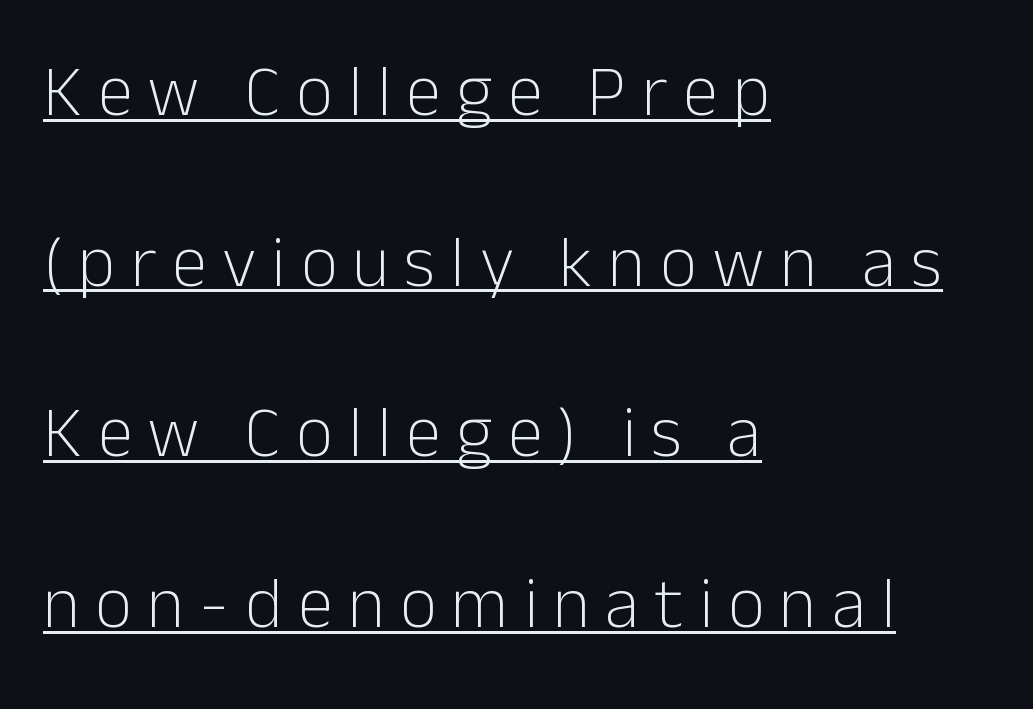
{"serif": "no", "italic": "no", "bold": "no", "weight": "light", "width": "normal", "stroke_contrast": "low", "x_height": "medium", "monospaced": "no", "underline": "yes", "align": "left", "line_spacing": "loose", "line_spacing_ratio": 2.37, "letter_spacing": "wide", "letter_spacing_em": 0.21, "glyph_px": 72}
